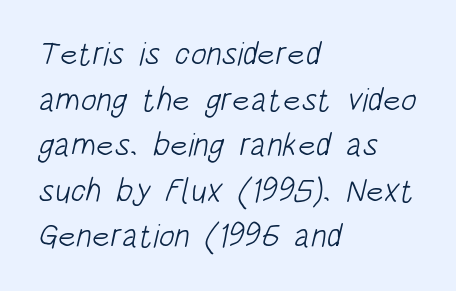
A typesetter would call this proportional, since set widths differ per character. Note: no serifs on the glyphs. The tracking reads as untouched default to a designer's eye. Nothing heavy about these letters — not bold at all. Short and long lines alike share a common starting point at left.
